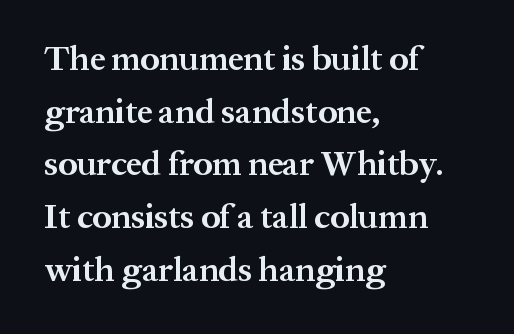
Clear beneath every line of the passage. Note the varied advance widths — an 'i' is clearly narrower than an 'm'. What stands out about the letter spacing? Nothing — it is the standard amount. Line starts are locked; line ends wander. The lettering stays uniformly vertical, giving the passage a roman look.
